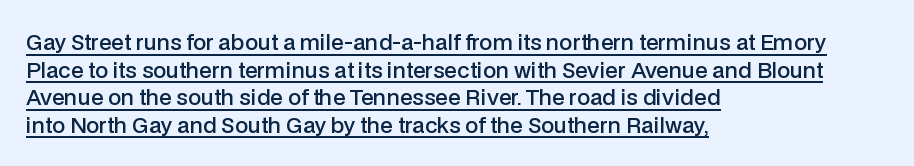
Q: Is the text bold? A: Semi-bold.
Q: Is the text italic (slanted)? A: No, it is upright.
Q: Is the text underlined? A: Yes.
Q: How is the paragraph aligned? A: Left-aligned.
Q: Is the spacing between letters normal or unusually wide? A: Normal.
Q: Is the spacing between lines tight, normal or loose? A: Normal.
